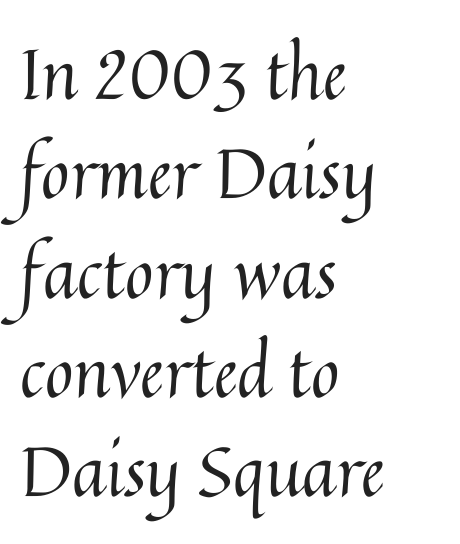
{"bold": "no", "weight": "regular", "width": "normal", "stroke_contrast": "medium", "x_height": "medium", "monospaced": "no", "underline": "no", "align": "left", "line_spacing": "normal", "line_spacing_ratio": 1.44, "letter_spacing": "normal", "letter_spacing_em": 0.0, "glyph_px": 69}
